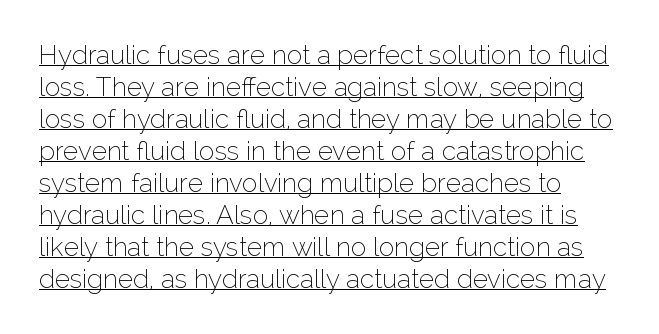
The image shows 26 px text type, upright; set left-aligned, line spacing 1.23x, normal letter spacing, underlined.
